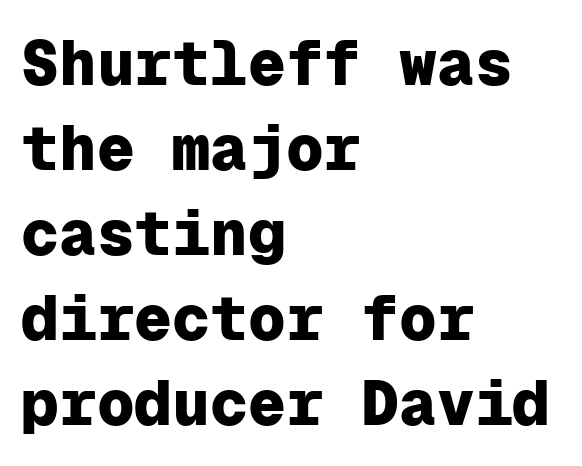
{"serif": "no", "italic": "no", "bold": "yes", "weight": "heavy", "width": "normal", "stroke_contrast": "low", "x_height": "medium", "monospaced": "yes", "underline": "no", "align": "left", "line_spacing": "normal", "line_spacing_ratio": 1.35, "letter_spacing": "normal", "letter_spacing_em": 0.0, "glyph_px": 63}
